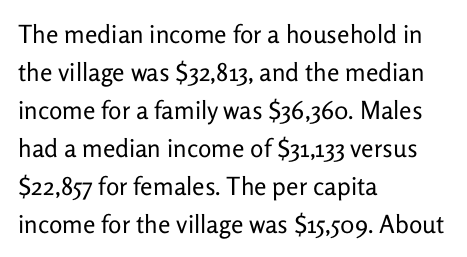
The font's upright variant was chosen for this text. The specimen omits any rule beneath the text block's lines. All the whitespace from short lines collects on the right. Tracking here is standard; glyphs follow each other at the usual distance.
